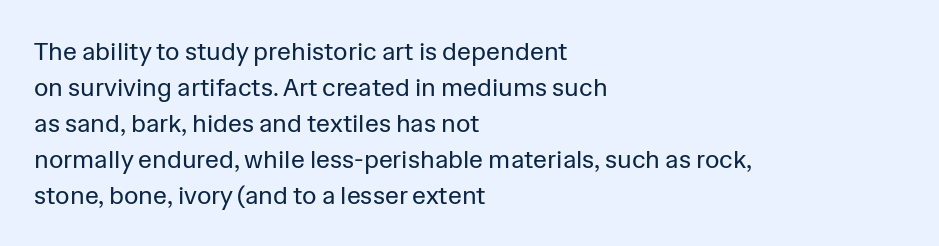
The image shows 25 px text type, upright; set left-aligned, normal line spacing (1.44x), normal letter spacing, not underlined.
